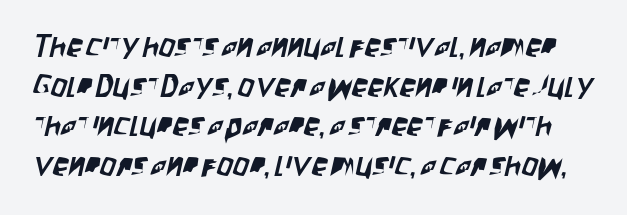
{"serif": "no", "width": "condensed", "stroke_contrast": "low", "x_height": "large", "monospaced": "no", "underline": "no", "line_spacing_ratio": 1.24, "letter_spacing": "normal", "letter_spacing_em": 0.0, "glyph_px": 32}
